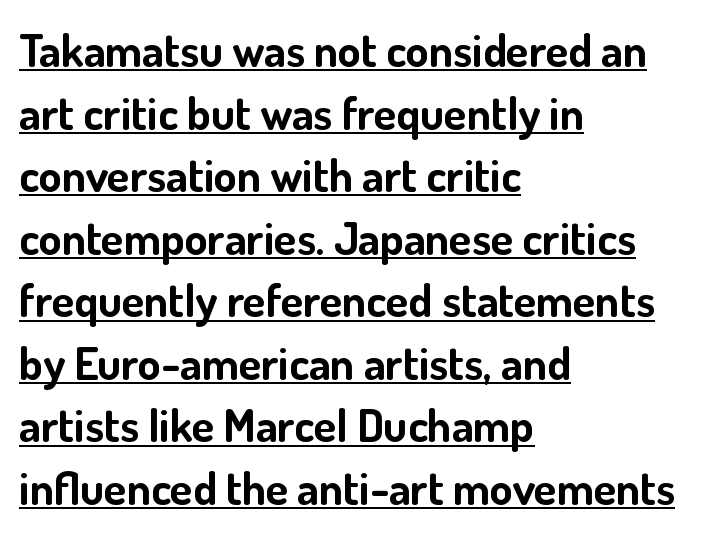
{"serif": "no", "italic": "no", "bold": "yes", "weight": "bold", "width": "normal", "stroke_contrast": "low", "x_height": "small", "monospaced": "no", "underline": "yes", "align": "left", "line_spacing": "normal", "line_spacing_ratio": 1.36, "letter_spacing": "normal", "letter_spacing_em": 0.0, "glyph_px": 46}
